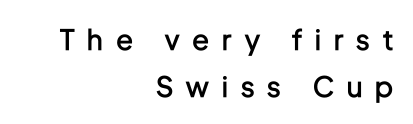
The image shows 28 px semibold, condensed sans-serif type, upright; set right-aligned, normal line spacing (1.67x), unusually wide letter spacing (+0.47 em), not underlined; low stroke contrast and a medium x-height.
